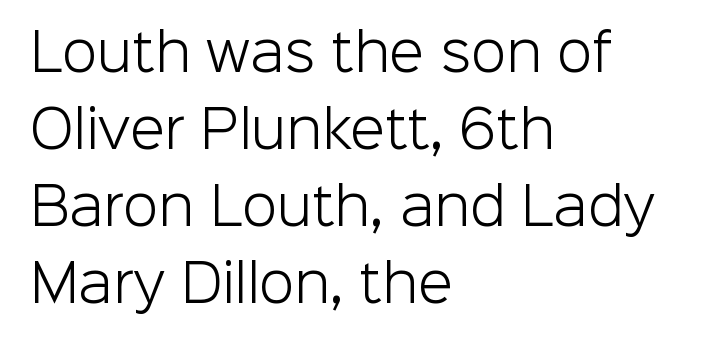
{"serif": "no", "italic": "no", "bold": "no", "weight": "light", "width": "normal", "stroke_contrast": "low", "x_height": "medium", "monospaced": "no", "underline": "no", "align": "left", "line_spacing": "normal", "line_spacing_ratio": 1.51, "letter_spacing": "normal", "letter_spacing_em": 0.0, "glyph_px": 51}
